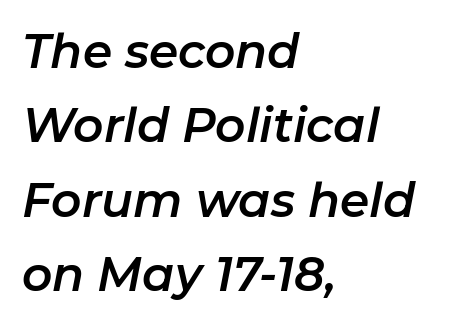
Q: Is the text italic (slanted)? A: Yes, it leans right by about 11 degrees.
Q: Is the text underlined? A: No.
Q: How is the paragraph aligned? A: Left-aligned.
Q: Is the spacing between letters normal or unusually wide? A: Normal.
Q: Is the spacing between lines tight, normal or loose? A: Normal.
Q: Width (condensed, normal, or wide)? A: Normal.
Q: Stroke contrast? A: Low.
Q: x-height? A: Medium.
Q: Monospaced? A: No.
